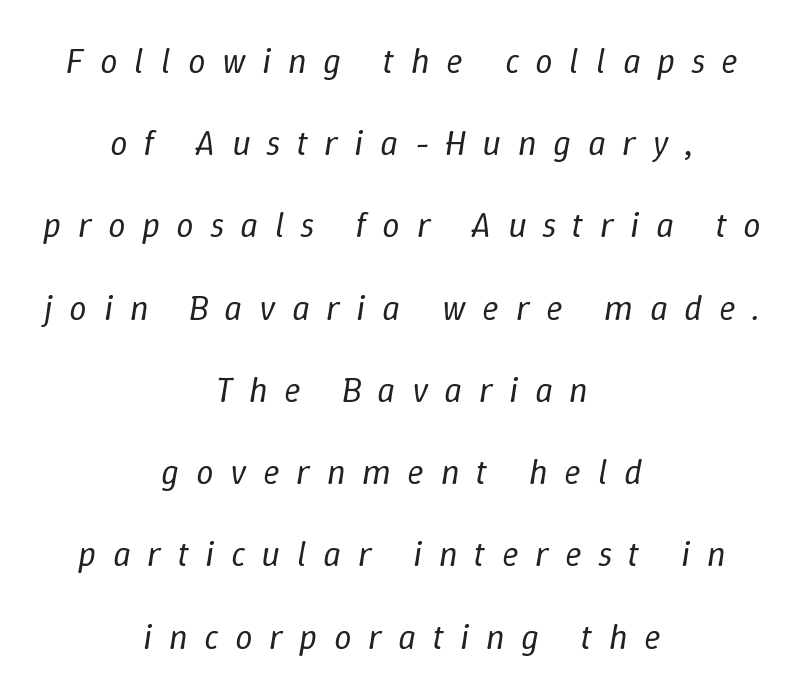
The image shows 35 px regular-weight type, italic (leaning right); set centered, loose line spacing (2.35x), unusually wide letter spacing (+0.47 em), not underlined; low stroke contrast and a medium x-height.
